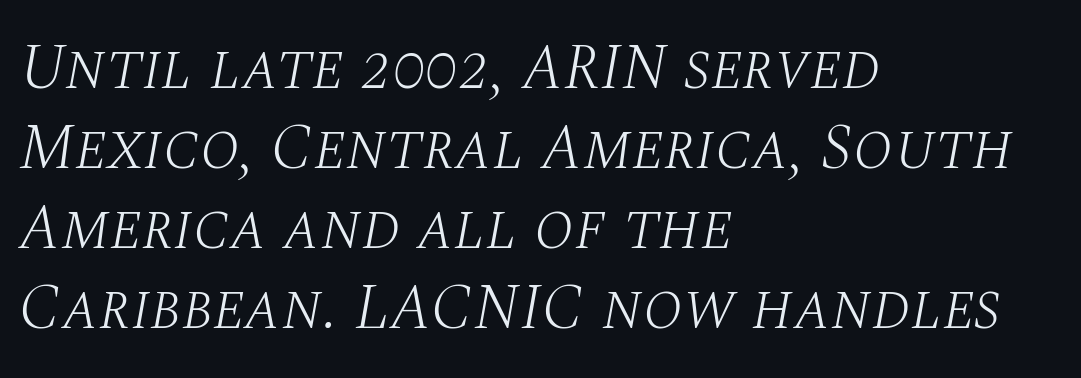
Type style note: has serifs. The lettering tilts uniformly, giving the passage an italic look. The rendering uses natural spacing where letterforms have individual widths. Has an underline been added? It has not.
